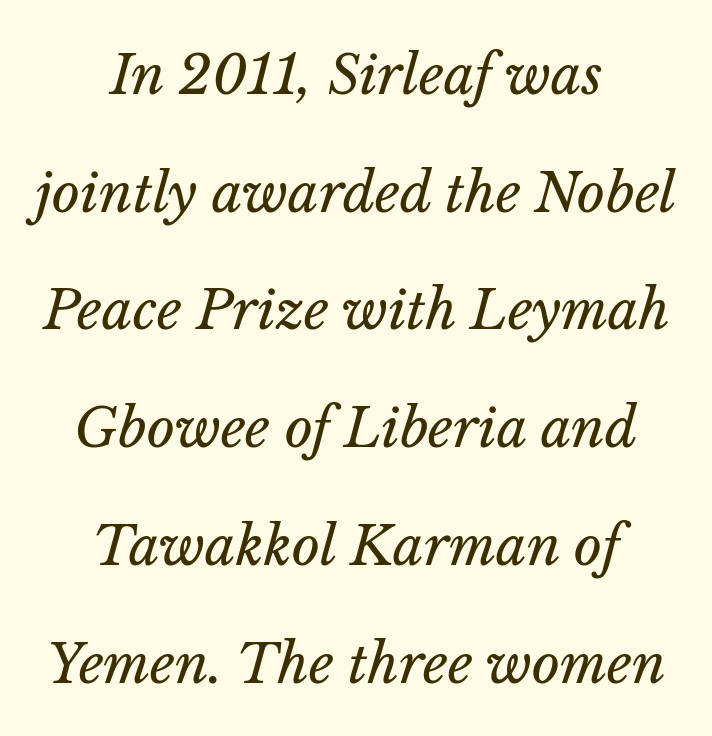
{"italic": "yes", "lean": "right", "slant_degrees": 14, "bold": "no", "weight": "regular", "width": "normal", "stroke_contrast": "low", "x_height": "medium", "monospaced": "no", "underline": "no", "align": "center", "line_spacing": "loose", "line_spacing_ratio": 2.18, "letter_spacing": "normal", "letter_spacing_em": 0.0, "glyph_px": 54}
